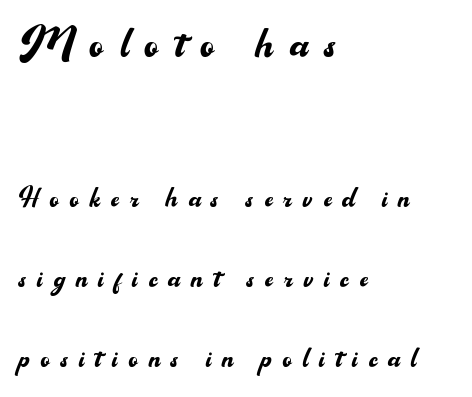
The typeface has the unassuming heft of standard copy or less. Nope, no serifs anywhere on these letters. If you drew a ruler down the left edge, every line would touch it. Honestly, the letter spacing is so wide it's the main thing you notice. Do the characters align in a grid? No, the font is proportional. Regarding leading, the lines here are spaced well apart.
